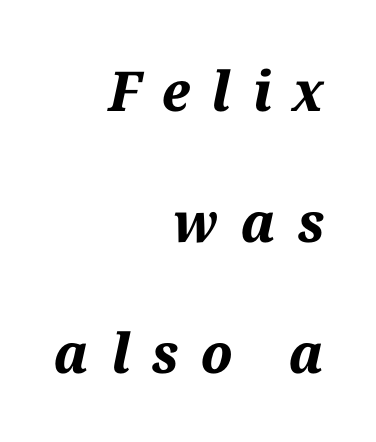
How would I describe the line gaps? Wide and relaxed. Does the weight exceed regular? Yes, all the way to bold. Short note: letters widely spaced. Notice how the stems are inclined rather than vertical — that's the hallmark of italics. The passage is arranged like a letterhead date or caption credit — flush right.
